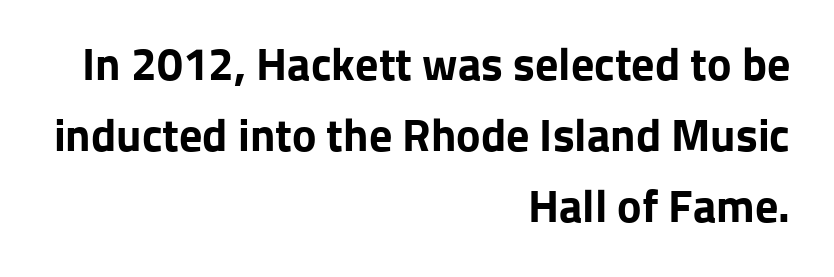
A dark, heavy texture on the line: the type is bold. Note: no serifs on the glyphs. Spacing between characters is what you'd get straight out of the box. Notice how the stems are strictly vertical — no italics here. Note the varied advance widths — an 'i' is clearly narrower than an 'm'. Clear beneath every line of the passage.
